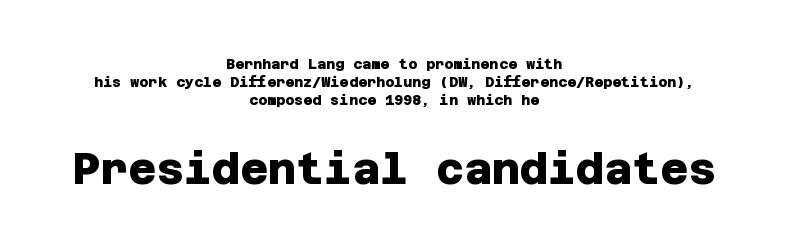
Both edges are ragged and mirror each other, which tells us the setting is centered. Descender tails drop into unmarked territory. A sans-serif font was chosen for this passage. Which chunk is bigger? The second one — the bottom block dwarfs the top. Standard letterfit; no display-style spreading of the glyphs.
